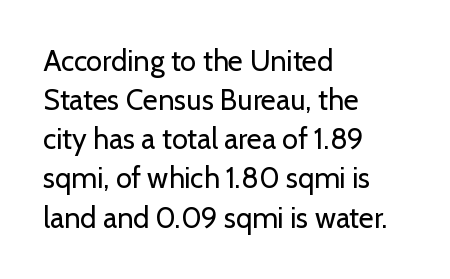
Q: Is the text bold? A: No.
Q: Is the text italic (slanted)? A: No, it is upright.
Q: Is the typeface a serif or a sans-serif typeface? A: Sans-serif.
Q: Is the text underlined? A: No.
Q: How is the paragraph aligned? A: Left-aligned.
Q: Is the spacing between letters normal or unusually wide? A: Normal.
Q: Is the spacing between lines tight, normal or loose? A: Normal.
Q: Width (condensed, normal, or wide)? A: Normal.
Q: Stroke contrast? A: Low.
Q: x-height? A: Medium.
Q: Monospaced? A: No.
